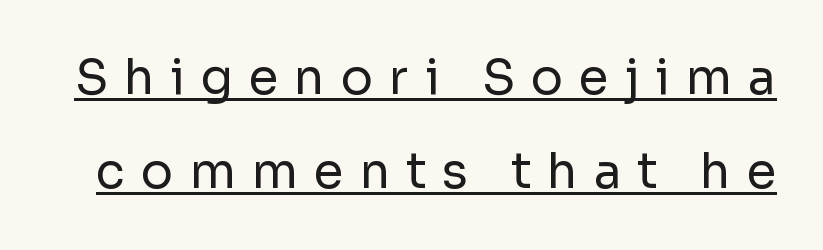
{"serif": "no", "italic": "no", "bold": "no", "weight": "regular", "width": "normal", "stroke_contrast": "low", "x_height": "medium", "monospaced": "no", "underline": "yes", "line_spacing": "loose", "line_spacing_ratio": 1.96, "letter_spacing": "wide", "letter_spacing_em": 0.33, "glyph_px": 48}
